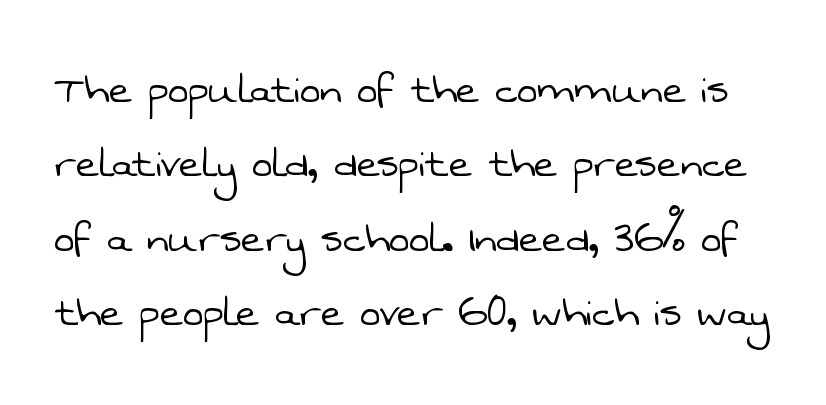
You could call the tracking neutral — neither tight nor loose. A bare baseline throughout the passage. Vertical spacing — default. The strokes carry an ordinary text weight at most.
